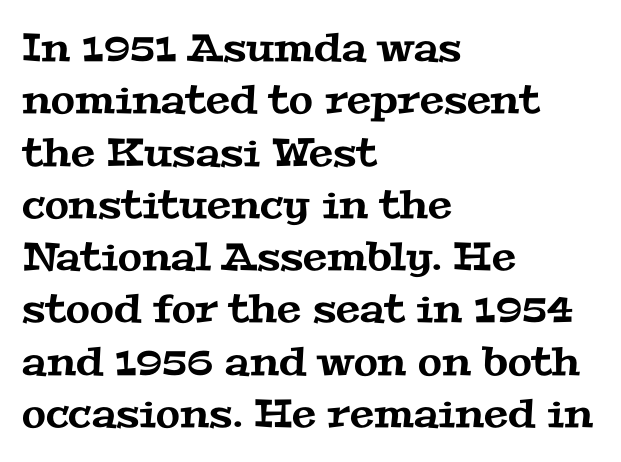
The type is set solid horizontally, with unmodified tracking. The space between consecutive lines is moderate. Left-aligned paragraph, ragged on the right. Underlining? Definitely not there. Looks like regular typesetting: each glyph gets only the width it needs. You can tell from the footed stems that serif type was used.
